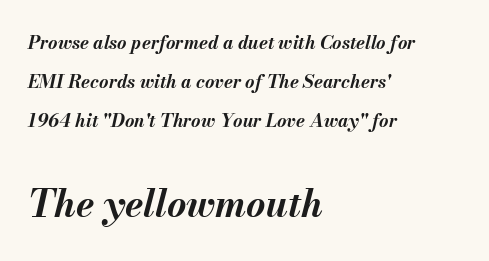
{"italic": "yes", "lean": "right", "slant_degrees": 13, "bold": "yes", "weight": "bold", "width": "normal", "stroke_contrast": "medium", "x_height": "small", "monospaced": "no", "underline": "no", "align": "left", "line_spacing": "loose", "line_spacing_ratio": 2.18, "letter_spacing": "normal", "letter_spacing_em": 0.0, "larger_block": "second", "size_ratio": 2.06, "glyph_px": 37}
